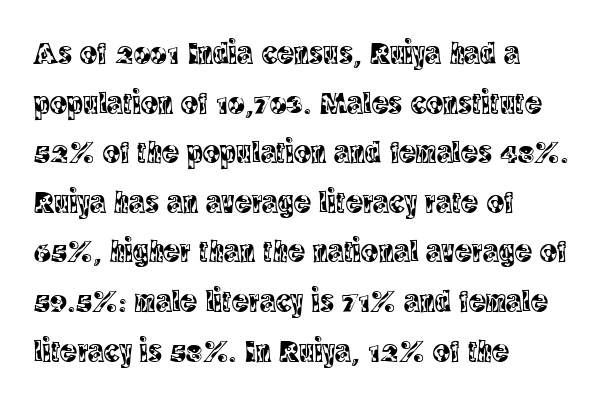
Q: Is the text italic (slanted)? A: No, it is upright.
Q: Is the typeface a serif or a sans-serif typeface? A: Serif.
Q: Is the text underlined? A: No.
Q: How is the paragraph aligned? A: Left-aligned.
Q: Is the spacing between letters normal or unusually wide? A: Normal.
Q: Is the spacing between lines tight, normal or loose? A: Normal.
Q: Width (condensed, normal, or wide)? A: Condensed.
Q: x-height? A: Large.
Q: Monospaced? A: No.
